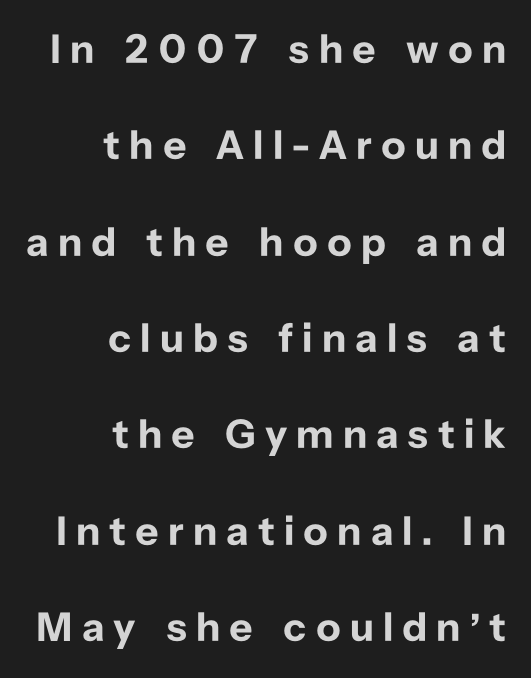
{"serif": "no", "italic": "no", "bold": "yes", "weight": "bold", "width": "normal", "stroke_contrast": "low", "x_height": "medium", "monospaced": "no", "underline": "no", "align": "right", "line_spacing": "loose", "line_spacing_ratio": 2.35, "letter_spacing": "wide", "letter_spacing_em": 0.22, "glyph_px": 41}
